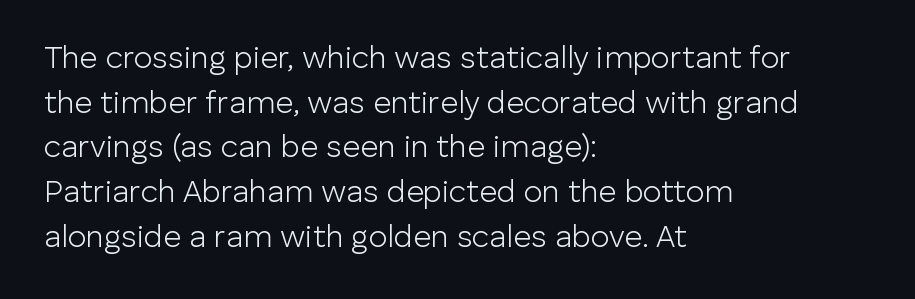
The image shows 31 px light sans-serif type, upright; set left-aligned, normal line spacing (1.44x), normal letter spacing, not underlined; low stroke contrast and a medium x-height.
